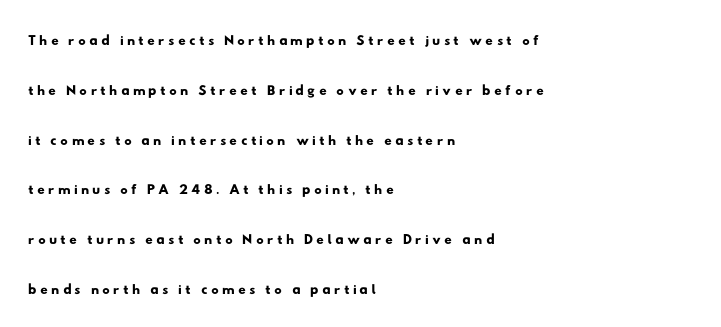
The image shows 21 px text type; set left-aligned, loose line spacing (2.37x), not underlined.
